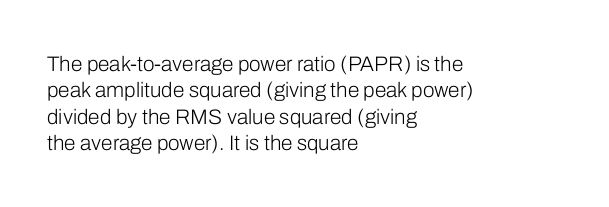
Q: Is the text bold? A: No.
Q: Is the text italic (slanted)? A: No, it is upright.
Q: Is the text underlined? A: No.
Q: How is the paragraph aligned? A: Left-aligned.
Q: Is the spacing between letters normal or unusually wide? A: Normal.
Q: Is the spacing between lines tight, normal or loose? A: Normal.
